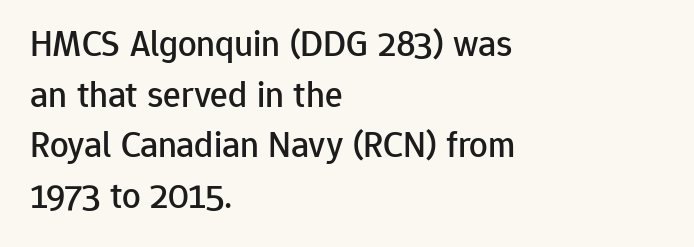
Q: Is the text italic (slanted)? A: No, it is upright.
Q: Is the typeface a serif or a sans-serif typeface? A: Sans-serif.
Q: Is the text underlined? A: No.
Q: How is the paragraph aligned? A: Left-aligned.
Q: Is the spacing between letters normal or unusually wide? A: Normal.
Q: Is the spacing between lines tight, normal or loose? A: Normal.
Q: Width (condensed, normal, or wide)? A: Normal.
Q: Stroke contrast? A: Low.
Q: x-height? A: Medium.
Q: Monospaced? A: No.
